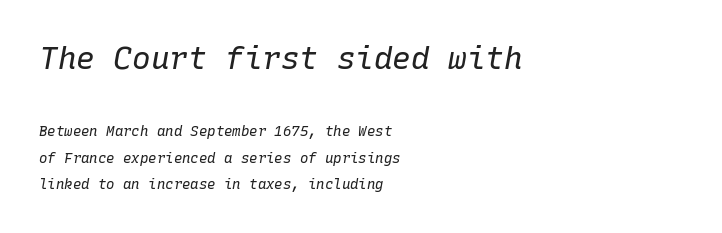
Q: Is the text bold? A: No.
Q: Is the text italic (slanted)? A: Yes, it leans right by about 10 degrees.
Q: Is the text underlined? A: No.
Q: How is the paragraph aligned? A: Left-aligned.
Q: Is the spacing between letters normal or unusually wide? A: Normal.
Q: Which block of text is set in a larger size, the first (top) or the second (bottom)? A: The first (top) one.
Q: Width (condensed, normal, or wide)? A: Normal.
Q: Stroke contrast? A: Low.
Q: x-height? A: Medium.
Q: Monospaced? A: Yes.
